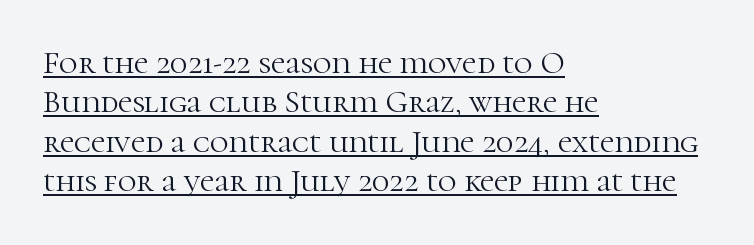
The rendering uses natural spacing where letterforms have individual widths. The lines are quadded left. On a weight scale, this lands at 450 or below. The rendered words wear a rule along their underside. Here the glyphs are tracked normally, forming tight word shapes. Is there any slant? The stems are plumb.
